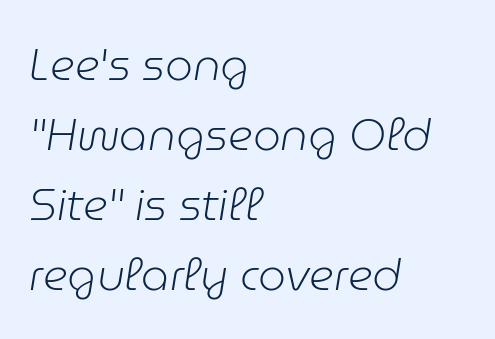
{"italic": "yes", "lean": "right", "slant_degrees": 9, "bold": "no", "weight": "light", "width": "normal", "stroke_contrast": "low", "x_height": "medium", "monospaced": "no", "underline": "no", "align": "left", "line_spacing": "normal", "line_spacing_ratio": 1.59, "letter_spacing": "normal", "letter_spacing_em": 0.0, "glyph_px": 44}
